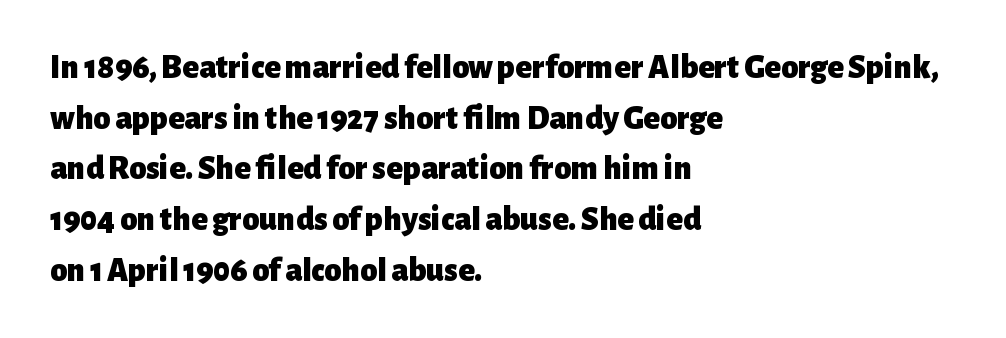
Q: Is the text bold? A: Yes.
Q: Is the text italic (slanted)? A: No, it is upright.
Q: Is the typeface a serif or a sans-serif typeface? A: Sans-serif.
Q: Is the text underlined? A: No.
Q: How is the paragraph aligned? A: Left-aligned.
Q: Is the spacing between letters normal or unusually wide? A: Normal.
Q: Is the spacing between lines tight, normal or loose? A: Normal.
Q: Width (condensed, normal, or wide)? A: Normal.
Q: Stroke contrast? A: Low.
Q: x-height? A: Medium.
Q: Monospaced? A: No.
